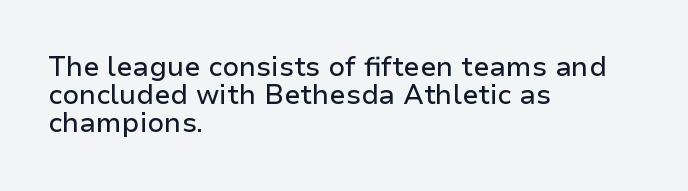
This sample trades vertical openness for compactness between lines. Words float on clear page, feet unadorned. No extra tracking has been applied to these lines. Nope, not italic — everything's standing straight. In CSS terms this would be text-align: left.
